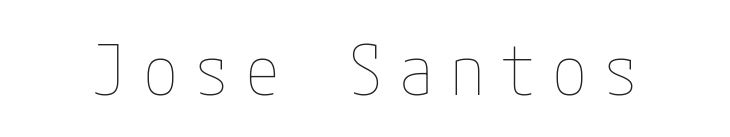
The image shows 70 px thin, condensed type, upright; set unusually wide letter spacing (+0.23 em), not underlined; low stroke contrast and a medium x-height.
